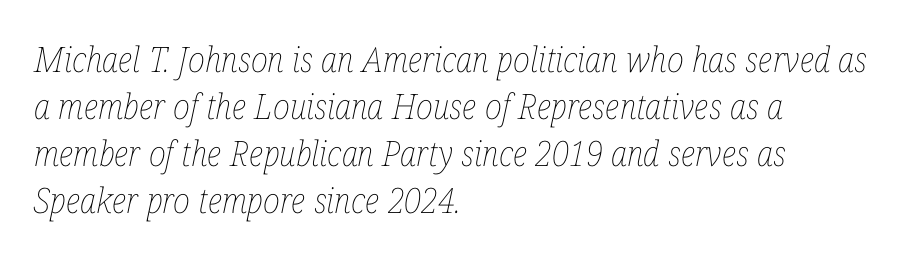
The passage is arranged the way most books set body copy — flush left. Compared with typical body copy, the letter spacing here is the same. The zone under the glyphs is completely vacant. Every character sits at an angle, as italics do. Honestly, the row spacing looks completely unremarkable.
